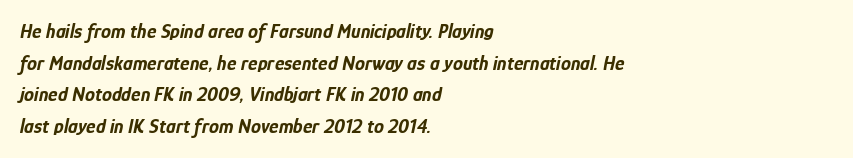
Heavy, bold letterforms. Compared with a centered layout, this one pins lines to the left instead. Spacing between characters is what you'd get straight out of the box. If you drew a line through each stem, it would be angled. Does the leading feel generous? No, just average.
